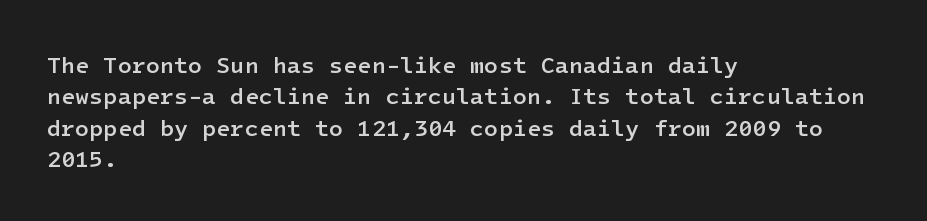
Type without underlining. Compared with an ordinary text face, these strokes are moderately heavier — a semibold. A typesetter would call this zero additional tracking. The vertical gap from one line to the next is medium.
